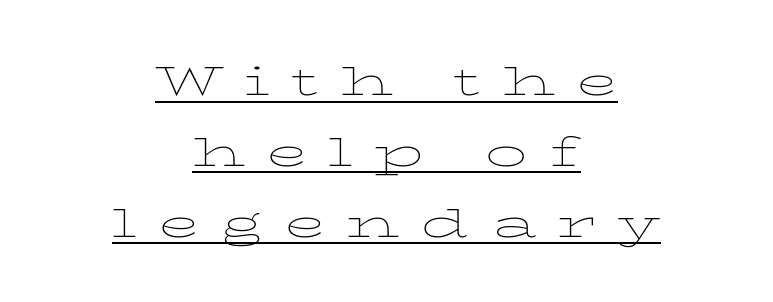
Q: Is the text bold? A: No.
Q: Is the text italic (slanted)? A: No, it is upright.
Q: Is the typeface a serif or a sans-serif typeface? A: Serif.
Q: Is the text underlined? A: Yes.
Q: How is the paragraph aligned? A: Centered.
Q: Is the spacing between letters normal or unusually wide? A: Unusually wide.
Q: Is the spacing between lines tight, normal or loose? A: Normal.
Q: Width (condensed, normal, or wide)? A: Wide.
Q: Stroke contrast? A: Low.
Q: x-height? A: Medium.
Q: Monospaced? A: No.
